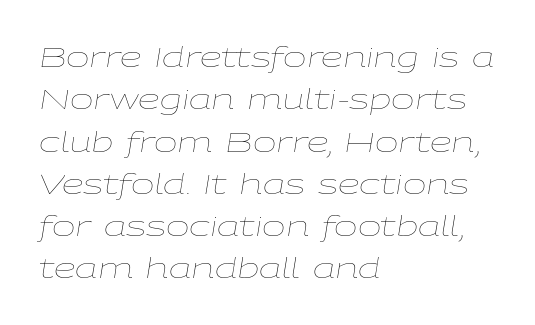
The image shows 28 px thin, wide type, italic (leaning right); set left-aligned, normal line spacing (1.51x), normal letter spacing, not underlined; low stroke contrast and a medium x-height.
